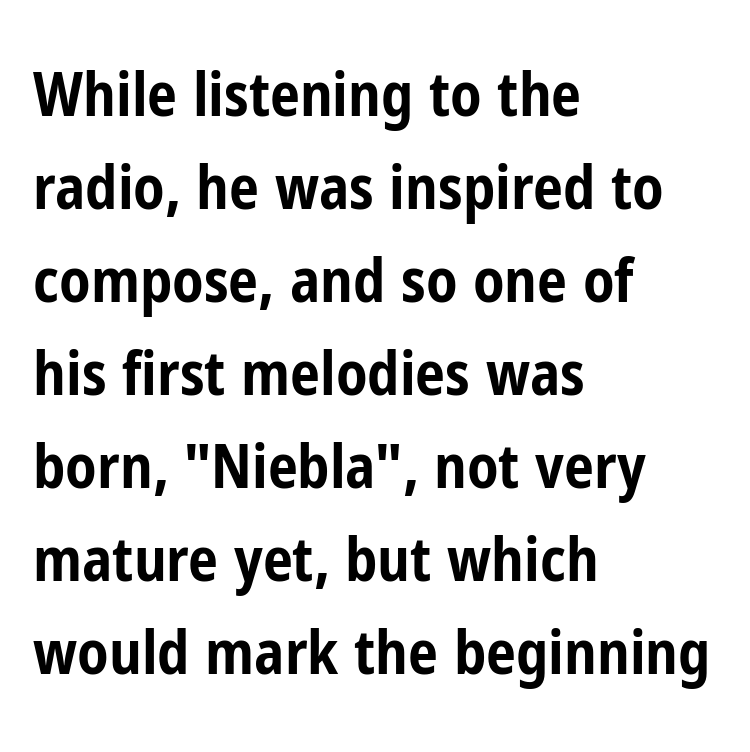
Q: Is the text bold? A: Yes.
Q: Is the text italic (slanted)? A: No, it is upright.
Q: Is the typeface a serif or a sans-serif typeface? A: Sans-serif.
Q: Is the text underlined? A: No.
Q: How is the paragraph aligned? A: Left-aligned.
Q: Is the spacing between letters normal or unusually wide? A: Normal.
Q: Is the spacing between lines tight, normal or loose? A: Normal.
Q: Width (condensed, normal, or wide)? A: Condensed.
Q: Stroke contrast? A: Low.
Q: x-height? A: Medium.
Q: Monospaced? A: No.
